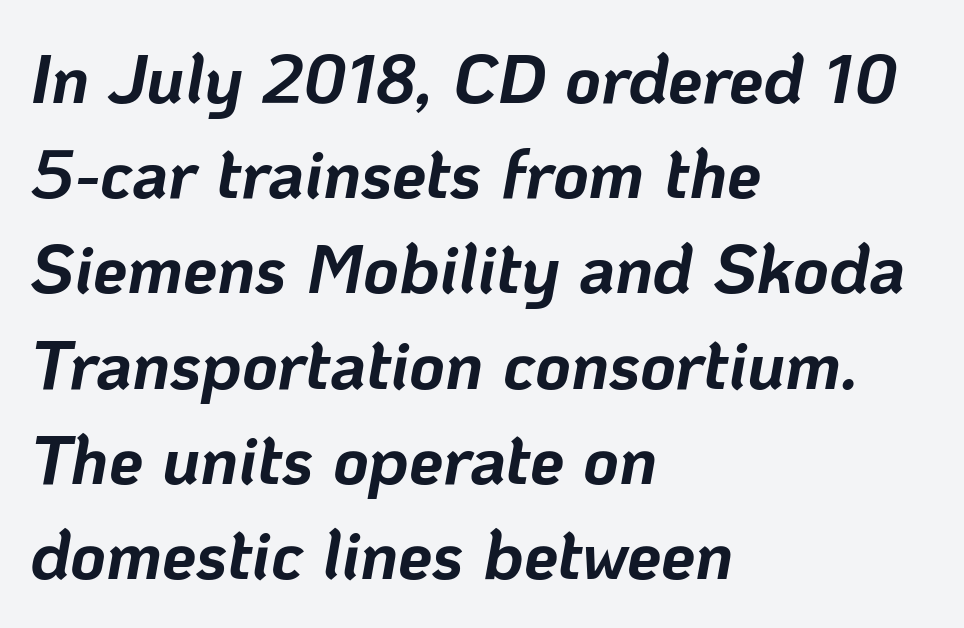
A dark, heavy texture on the line: the type is bold. The passage shown stacks its lines at a standard gap. Each line starts at the same left margin while the right side varies. You could not count columns in this text — the font is proportionally spaced. These lines keep a tight, regular rhythm from letter to letter.
